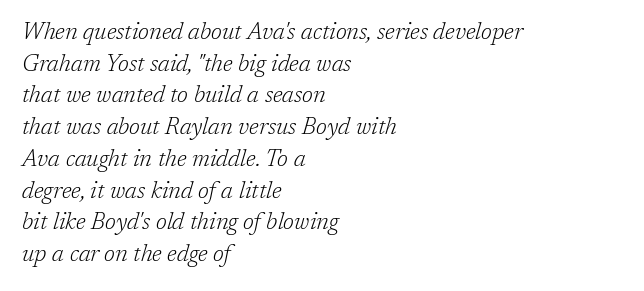
Q: Is the text bold? A: No.
Q: Is the text italic (slanted)? A: Yes, it leans right by about 17 degrees.
Q: Is the text underlined? A: No.
Q: How is the paragraph aligned? A: Left-aligned.
Q: Is the spacing between letters normal or unusually wide? A: Normal.
Q: Is the spacing between lines tight, normal or loose? A: Normal.
